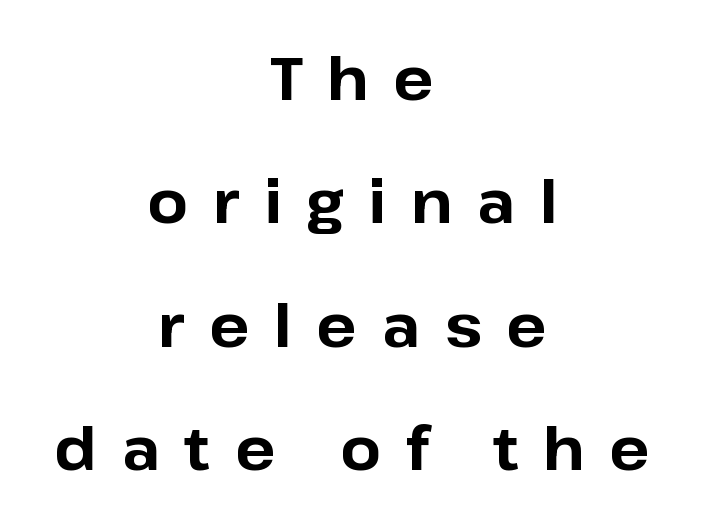
Note the varied advance widths — an 'i' is clearly narrower than an 'm'. A roman cut, with each character standing at attention. Compared with an ordinary text face, these strokes are far heavier — a full bold. How are the letters spaced? Widely, with obvious added tracking. The passage shown is typeset with a sans-serif family.
